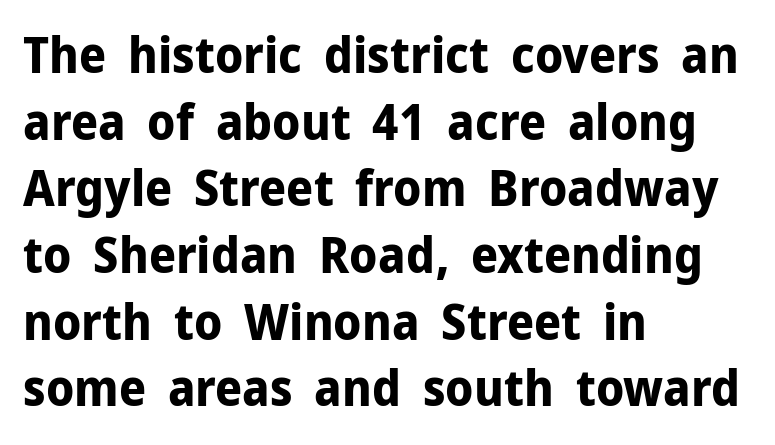
The image shows 49 px bold sans-serif type, upright; set left-aligned, normal line spacing (1.36x), normal letter spacing, not underlined; low stroke contrast and a medium x-height.
